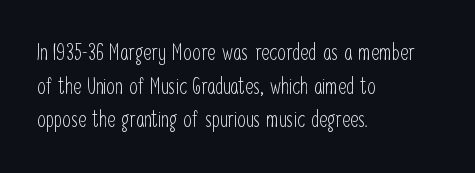
Q: Is the text bold? A: No.
Q: Is the text italic (slanted)? A: No, it is upright.
Q: Is the text underlined? A: No.
Q: How is the paragraph aligned? A: Left-aligned.
Q: Is the spacing between letters normal or unusually wide? A: Normal.
Q: Is the spacing between lines tight, normal or loose? A: Normal.
